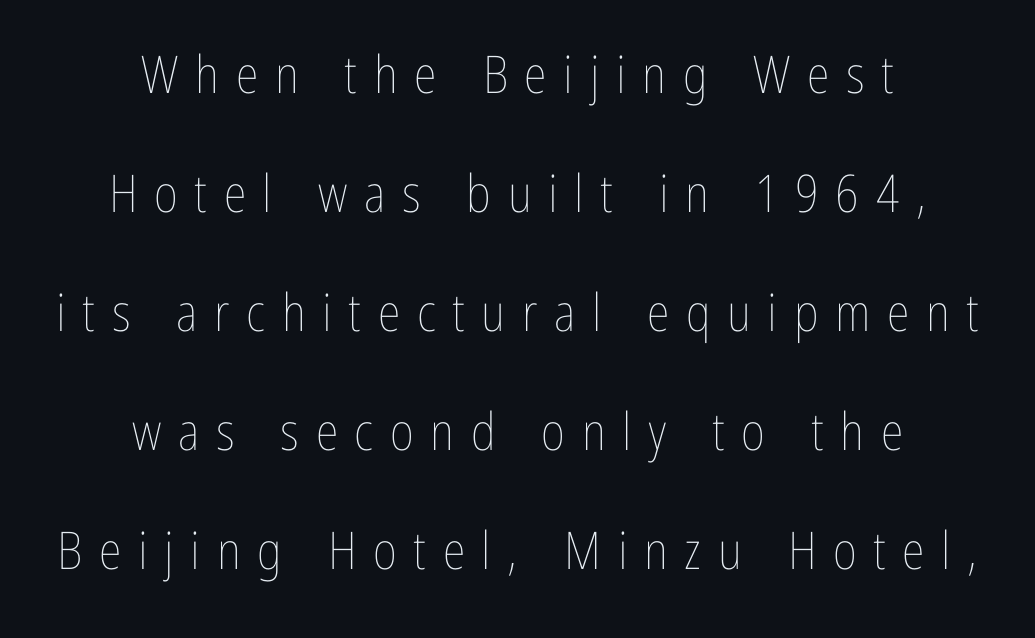
The image shows 52 px thin, condensed type, upright; set centered, loose line spacing (2.29x), unusually wide letter spacing (+0.32 em), not underlined; low stroke contrast and a medium x-height.
